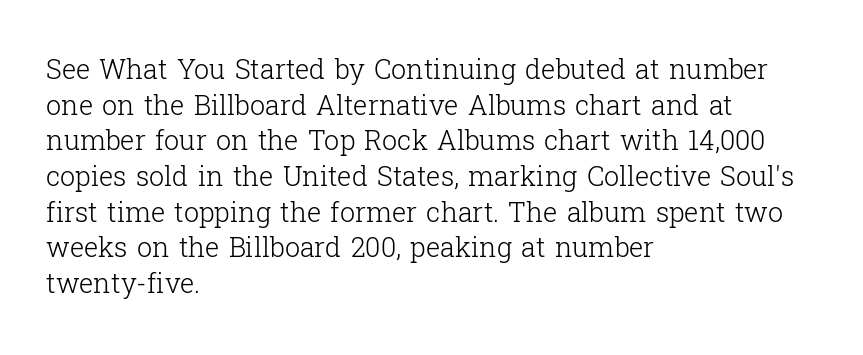
The image shows 27 px text type, upright; set left-aligned, normal line spacing (1.32x), normal letter spacing, not underlined.
